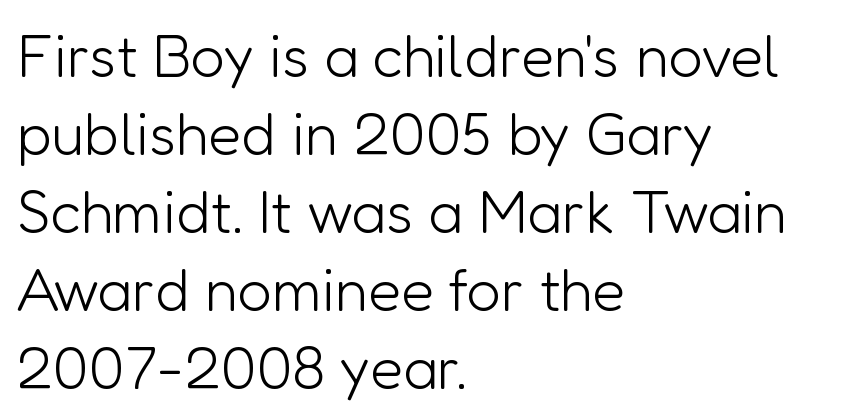
{"serif": "no", "italic": "no", "bold": "no", "weight": "light", "width": "normal", "stroke_contrast": "low", "x_height": "medium", "monospaced": "no", "underline": "no", "align": "left", "line_spacing": "normal", "line_spacing_ratio": 1.3, "letter_spacing": "normal", "letter_spacing_em": 0.0, "glyph_px": 60}
